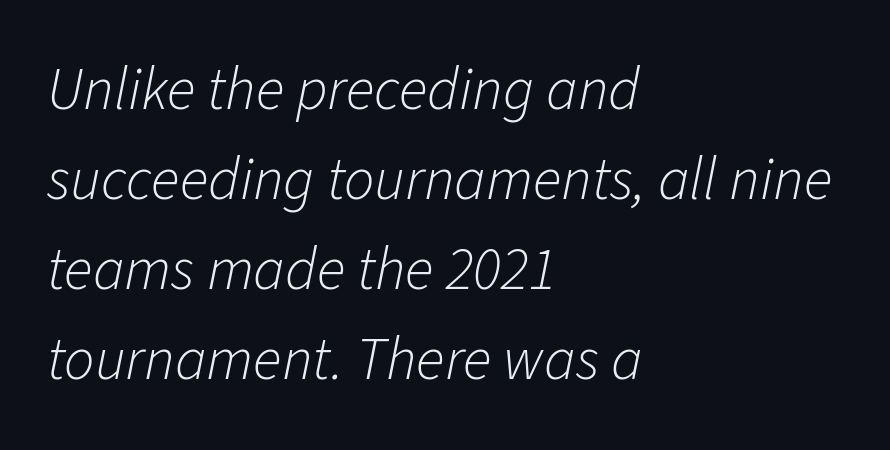
Between one letter and the next there's only the usual sliver of space. The space directly below the letters is spotless. This sample is left-justified, so line endings fall wherever the words run out. The font's italic variant was chosen for this text. Is this a fixed-width face? No — the glyphs have proportional, varying widths. Weight class: somewhere from thin through regular.
